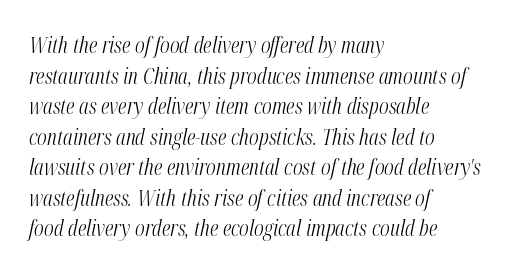
Q: Is the text bold? A: No.
Q: Is the text italic (slanted)? A: Yes, it leans right by about 12 degrees.
Q: Is the text underlined? A: No.
Q: How is the paragraph aligned? A: Left-aligned.
Q: Is the spacing between letters normal or unusually wide? A: Normal.
Q: Is the spacing between lines tight, normal or loose? A: Normal.
